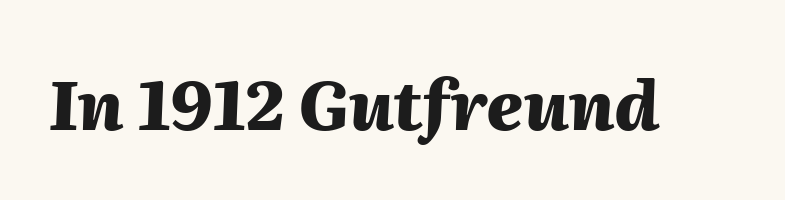
Q: Is the text bold? A: Yes.
Q: Is the text italic (slanted)? A: Yes, it leans right by about 2 degrees.
Q: Is the text underlined? A: No.
Q: Is the spacing between letters normal or unusually wide? A: Normal.
Q: Width (condensed, normal, or wide)? A: Normal.
Q: Stroke contrast? A: Medium.
Q: x-height? A: Medium.
Q: Monospaced? A: No.
